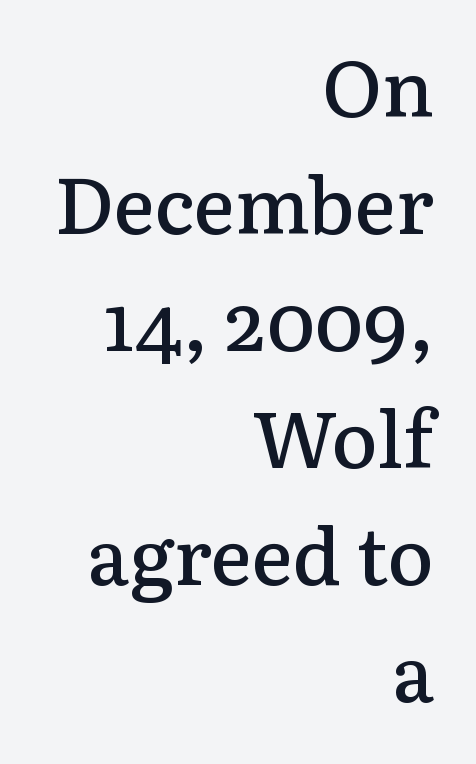
The passage shown is typed in a proportional face where columns would drift. Ascenders rise straight up at ninety degrees. Standard letterfit; no display-style spreading of the glyphs. Underline: absent. The compositor pushed each line to the right boundary.
